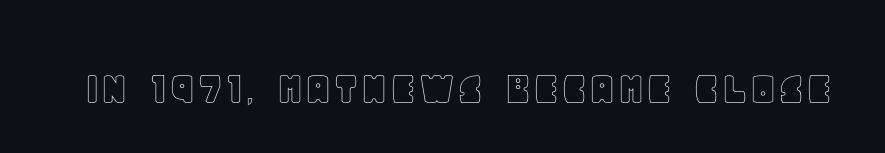
Q: Is the text italic (slanted)? A: No, it is upright.
Q: Is the text underlined? A: No.
Q: Is the spacing between letters normal or unusually wide? A: Normal.
Q: Width (condensed, normal, or wide)? A: Normal.
Q: x-height? A: Large.
Q: Monospaced? A: No.
